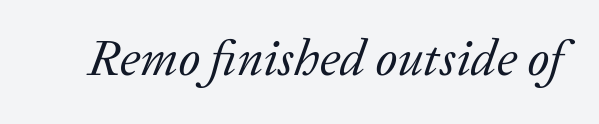
{"serif": "yes", "italic": "yes", "lean": "right", "slant_degrees": 20, "bold": "no", "weight": "regular", "width": "normal", "stroke_contrast": "low", "x_height": "medium", "monospaced": "no", "underline": "no", "letter_spacing": "normal", "letter_spacing_em": 0.0, "glyph_px": 51}
